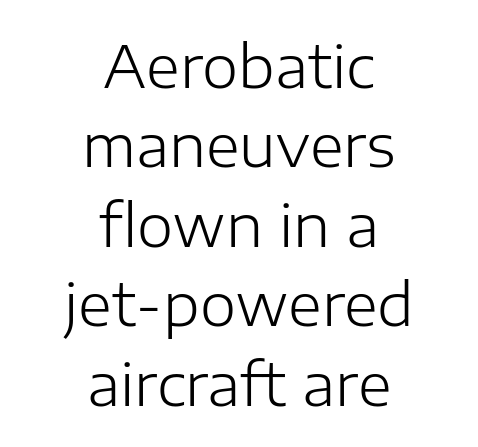
The designer went with a sans here, leaving each stem footless. Neither beginnings nor endings align; midpoints do. Each stroke keeps to a modest, everyday thickness or less. This rendering leaves character spacing at its baseline value. Rendered with straight, roman letterforms. Each letter keeps its own natural width here, so spacing adapts to shape.
